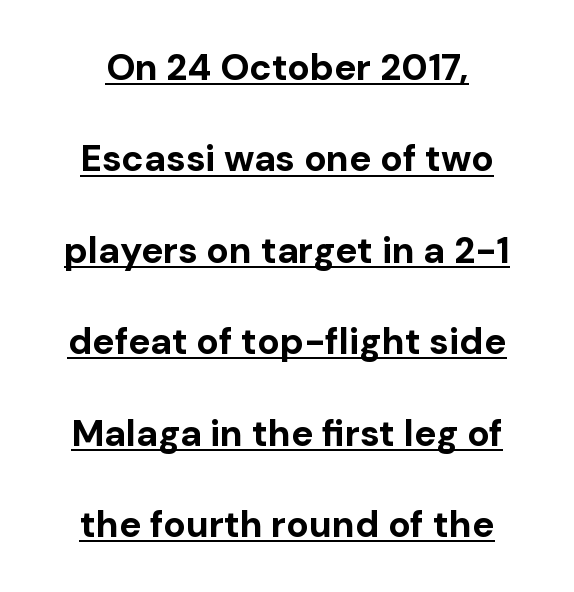
Q: Is the text bold? A: Yes.
Q: Is the text italic (slanted)? A: No, it is upright.
Q: Is the typeface a serif or a sans-serif typeface? A: Sans-serif.
Q: Is the text underlined? A: Yes.
Q: How is the paragraph aligned? A: Centered.
Q: Is the spacing between letters normal or unusually wide? A: Normal.
Q: Is the spacing between lines tight, normal or loose? A: Loose.
Q: Width (condensed, normal, or wide)? A: Normal.
Q: Stroke contrast? A: Low.
Q: x-height? A: Medium.
Q: Monospaced? A: No.
